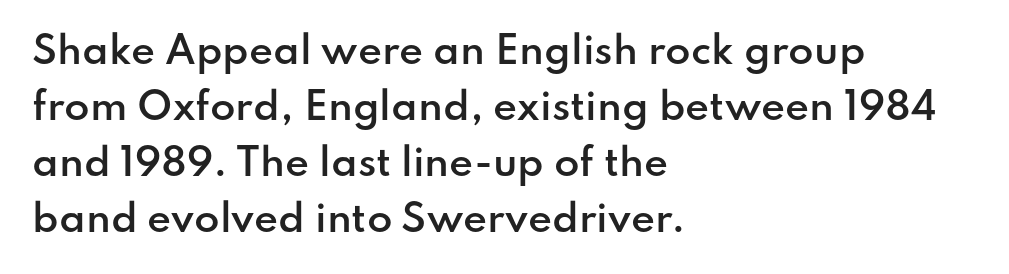
{"serif": "no", "italic": "no", "bold": "semi", "weight": "semibold", "width": "normal", "stroke_contrast": "low", "x_height": "small", "monospaced": "no", "underline": "no", "align": "left", "line_spacing": "normal", "line_spacing_ratio": 1.51, "letter_spacing": "normal", "letter_spacing_em": 0.0, "glyph_px": 37}
